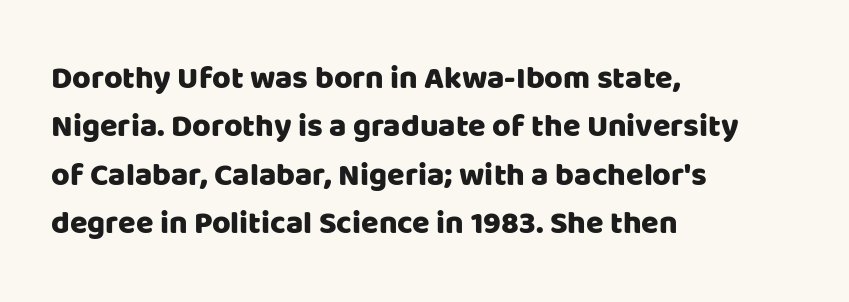
{"serif": "no", "italic": "no", "width": "normal", "stroke_contrast": "low", "x_height": "large", "monospaced": "no", "underline": "no", "align": "left", "line_spacing": "normal", "line_spacing_ratio": 1.51, "letter_spacing": "normal", "letter_spacing_em": 0.0, "glyph_px": 32}
